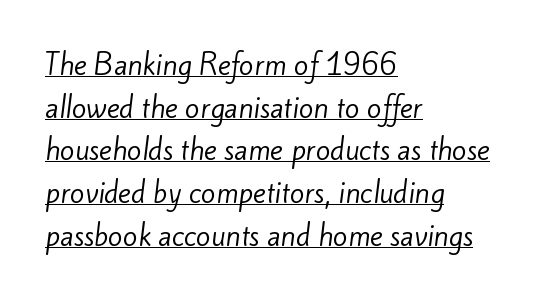
Q: Is the text bold? A: No.
Q: Is the text underlined? A: Yes.
Q: How is the paragraph aligned? A: Left-aligned.
Q: Is the spacing between letters normal or unusually wide? A: Normal.
Q: Is the spacing between lines tight, normal or loose? A: Normal.
